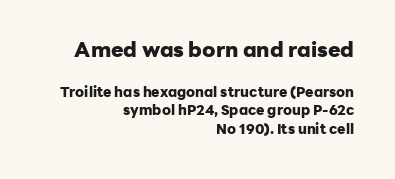
The image shows 21 px bold type, upright; set right-aligned, normal line spacing (1.33x), normal letter spacing, not underlined; the first (top) block is 1.5x larger.
